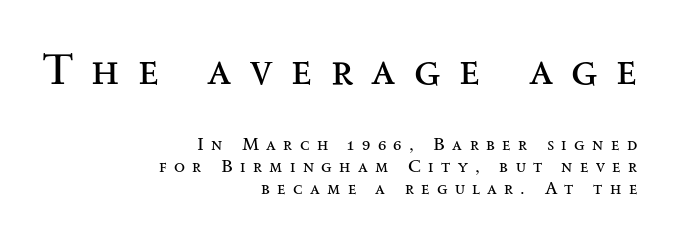
Q: Is the text bold? A: No.
Q: Is the text italic (slanted)? A: No, it is upright.
Q: Is the typeface a serif or a sans-serif typeface? A: Serif.
Q: Is the text underlined? A: No.
Q: How is the paragraph aligned? A: Right-aligned.
Q: Is the spacing between letters normal or unusually wide? A: Unusually wide.
Q: Which block of text is set in a larger size, the first (top) or the second (bottom)? A: The first (top) one.
Q: Width (condensed, normal, or wide)? A: Wide.
Q: Stroke contrast? A: Medium.
Q: x-height? A: Small.
Q: Monospaced? A: No.
